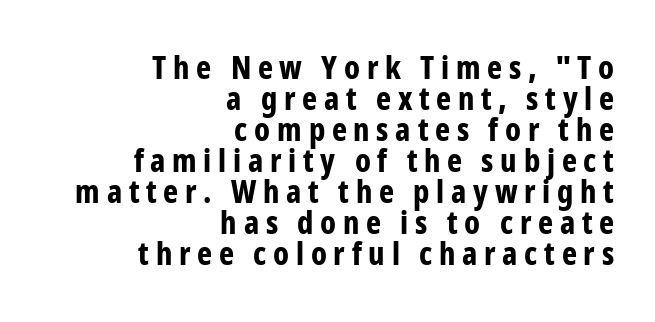
{"serif": "no", "italic": "no", "bold": "yes", "weight": "bold", "width": "condensed", "stroke_contrast": "low", "x_height": "medium", "monospaced": "no", "underline": "no", "align": "right", "line_spacing": "tight", "line_spacing_ratio": 0.97, "letter_spacing": "wide", "letter_spacing_em": 0.21, "glyph_px": 32}
